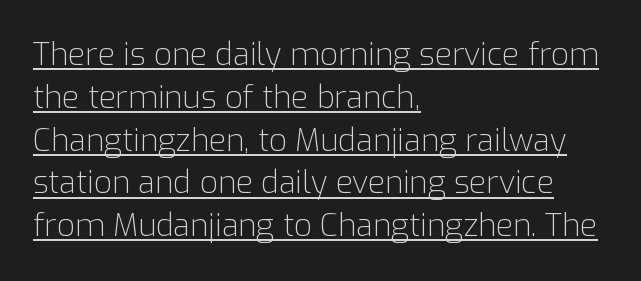
{"serif": "no", "italic": "no", "bold": "no", "weight": "light", "width": "normal", "stroke_contrast": "low", "x_height": "medium", "monospaced": "no", "underline": "yes", "align": "left", "line_spacing": "normal", "line_spacing_ratio": 1.38, "letter_spacing": "normal", "letter_spacing_em": 0.0, "glyph_px": 31}
